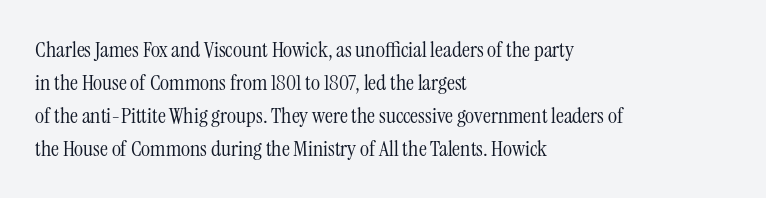
In terms of leading, this rendering sits right in the middle. Quick note: not italic, upright. Stems here are at most as thick as an everyday book face. Letter spacing: default.
